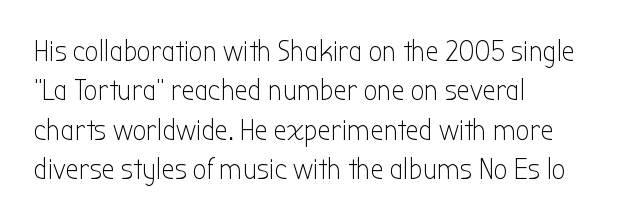
Q: Is the text bold? A: No.
Q: Is the text italic (slanted)? A: No, it is upright.
Q: Is the typeface a serif or a sans-serif typeface? A: Sans-serif.
Q: Is the text underlined? A: No.
Q: How is the paragraph aligned? A: Left-aligned.
Q: Is the spacing between letters normal or unusually wide? A: Normal.
Q: Is the spacing between lines tight, normal or loose? A: Normal.
Q: Width (condensed, normal, or wide)? A: Condensed.
Q: Stroke contrast? A: Low.
Q: x-height? A: Medium.
Q: Monospaced? A: No.
